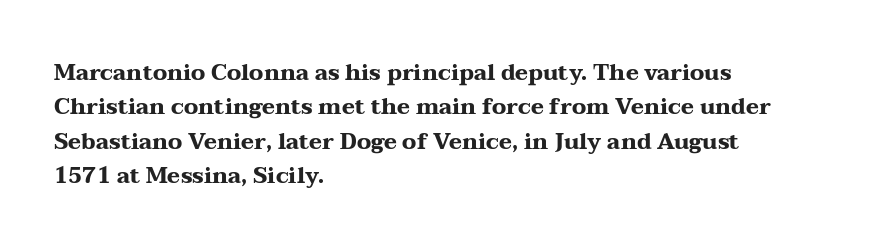
Q: Is the text bold? A: Yes.
Q: Is the text italic (slanted)? A: No, it is upright.
Q: Is the text underlined? A: No.
Q: How is the paragraph aligned? A: Left-aligned.
Q: Is the spacing between letters normal or unusually wide? A: Normal.
Q: Is the spacing between lines tight, normal or loose? A: Normal.
